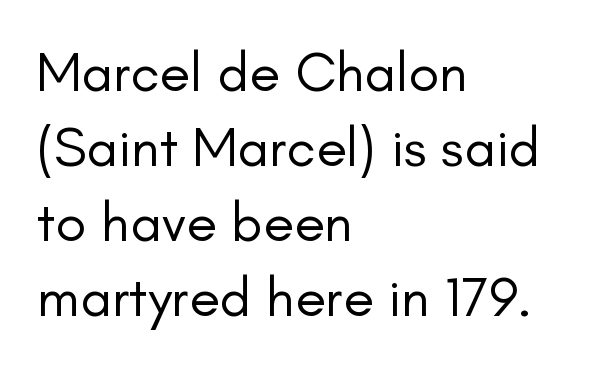
The image shows 56 px regular-weight sans-serif type, upright; set left-aligned, normal line spacing (1.34x), normal letter spacing, not underlined; low stroke contrast and a small x-height.
